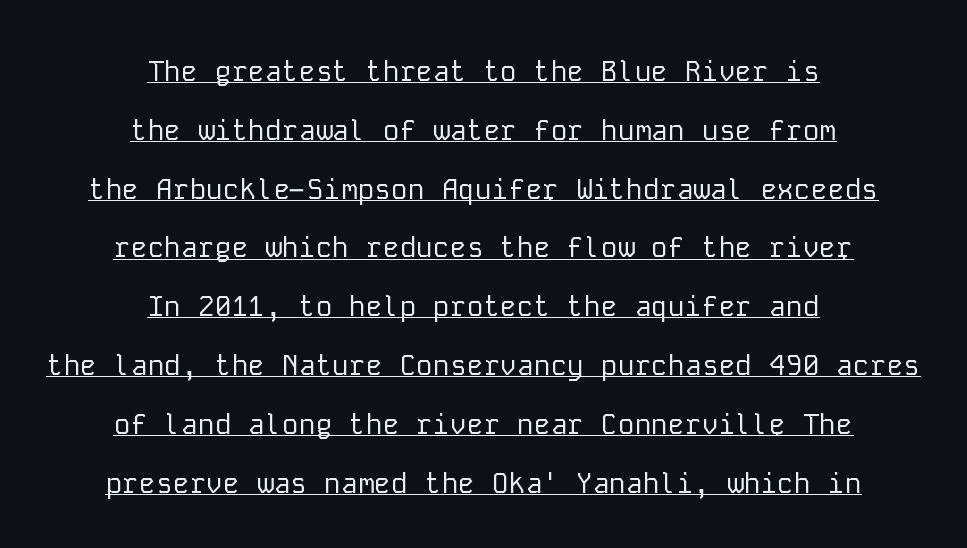
Q: Is the text bold? A: No.
Q: Is the text italic (slanted)? A: No, it is upright.
Q: Is the typeface a serif or a sans-serif typeface? A: Sans-serif.
Q: Is the text underlined? A: Yes.
Q: How is the paragraph aligned? A: Centered.
Q: Is the spacing between letters normal or unusually wide? A: Normal.
Q: Is the spacing between lines tight, normal or loose? A: Loose.
Q: Width (condensed, normal, or wide)? A: Normal.
Q: Stroke contrast? A: Low.
Q: x-height? A: Medium.
Q: Monospaced? A: Yes.
